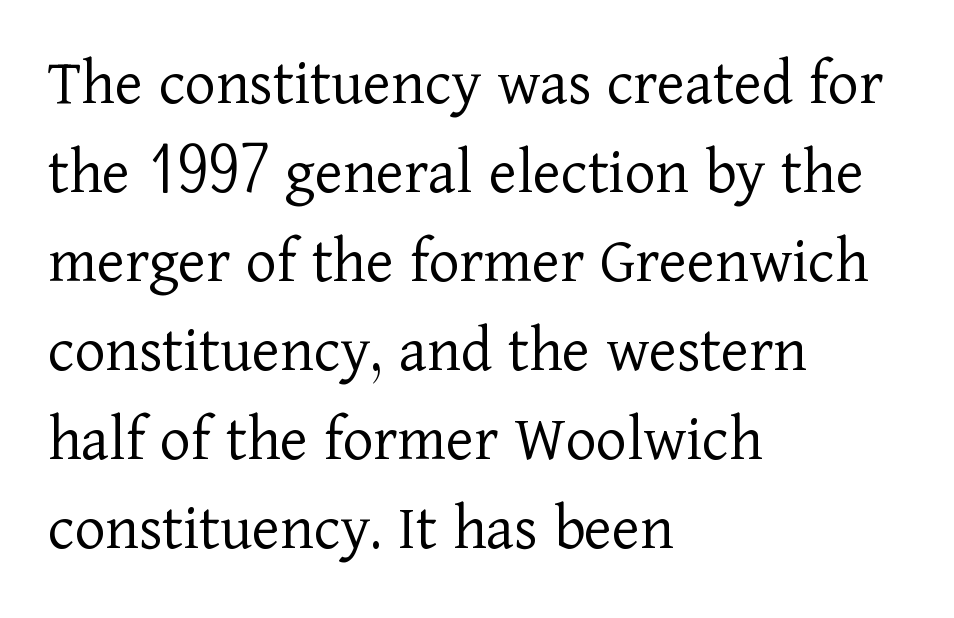
The string is rendered with underlining switched off. A typesetter would call this zero additional tracking. Does the copy run flush right? No — it runs flush left. A typesetter would label this face a serif.
